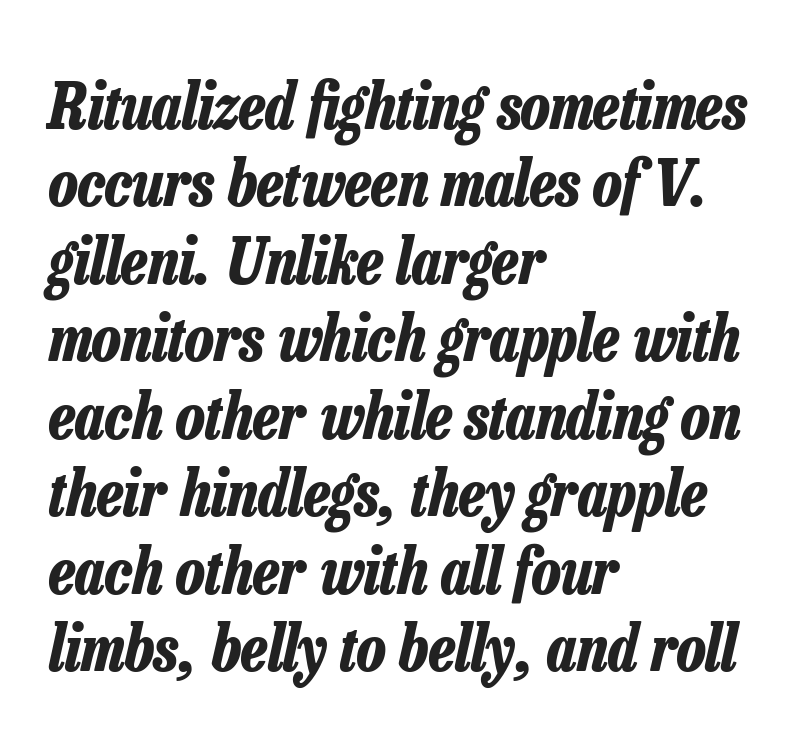
Q: Is the text bold? A: Yes.
Q: Is the text italic (slanted)? A: Yes, it leans right by about 13 degrees.
Q: Is the text underlined? A: No.
Q: How is the paragraph aligned? A: Left-aligned.
Q: Is the spacing between letters normal or unusually wide? A: Normal.
Q: Width (condensed, normal, or wide)? A: Condensed.
Q: Stroke contrast? A: Low.
Q: x-height? A: Medium.
Q: Monospaced? A: No.
